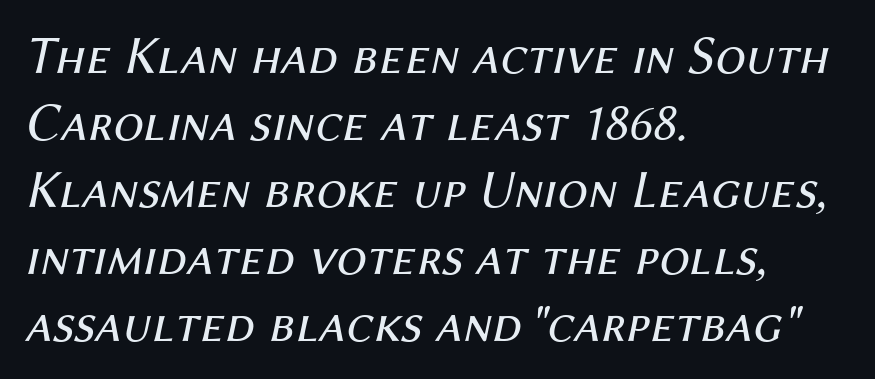
The image shows 54 px regular-weight type, italic (leaning right); set left-aligned, line spacing 1.24x, normal letter spacing, not underlined; medium stroke contrast and a medium x-height.
